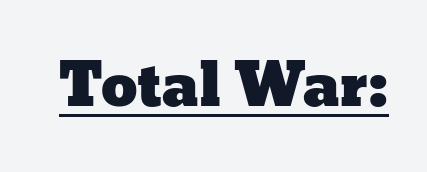
Q: Is the text italic (slanted)? A: No, it is upright.
Q: Is the text underlined? A: Yes.
Q: Is the spacing between letters normal or unusually wide? A: Normal.
Q: Width (condensed, normal, or wide)? A: Wide.
Q: Stroke contrast? A: Low.
Q: x-height? A: Medium.
Q: Monospaced? A: No.
